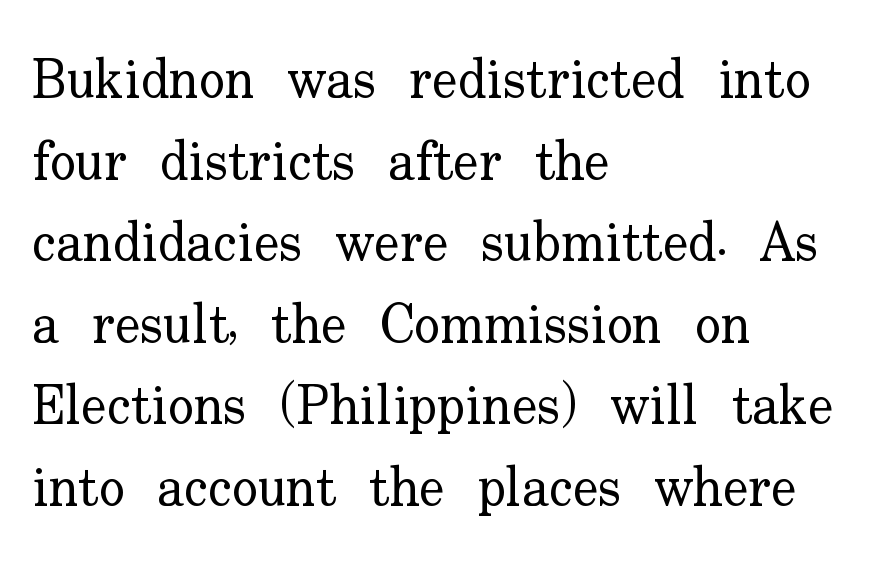
The image shows 54 px regular-weight serif type, upright; set left-aligned, normal line spacing (1.51x), normal letter spacing, not underlined; low stroke contrast and a small x-height.
